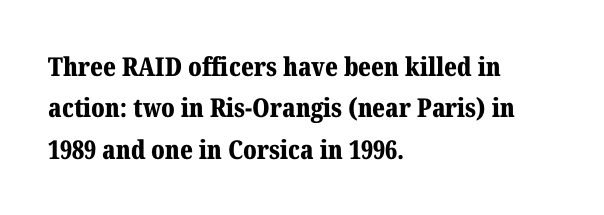
Descenders are the only things crossing below the line. Honestly, the row spacing looks completely unremarkable. The font is running at its bold setting. Inter-character spacing is left at the font's built-in metrics. Vertical strokes here are truly vertical.
